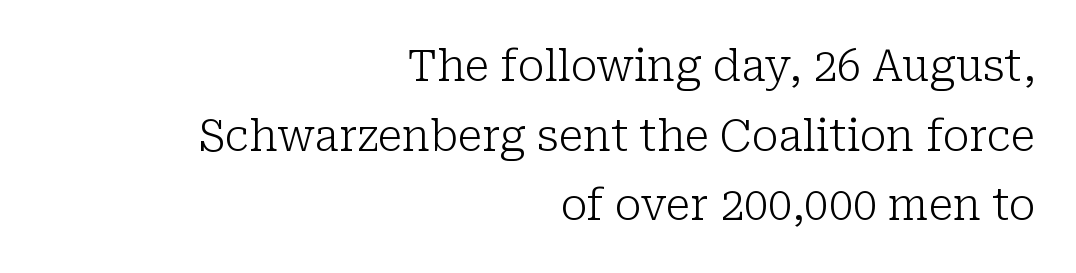
{"serif": "yes", "italic": "no", "bold": "no", "weight": "light", "width": "normal", "stroke_contrast": "low", "x_height": "medium", "monospaced": "no", "underline": "no", "align": "right", "line_spacing": "normal", "line_spacing_ratio": 1.62, "letter_spacing": "normal", "letter_spacing_em": 0.0, "glyph_px": 43}
